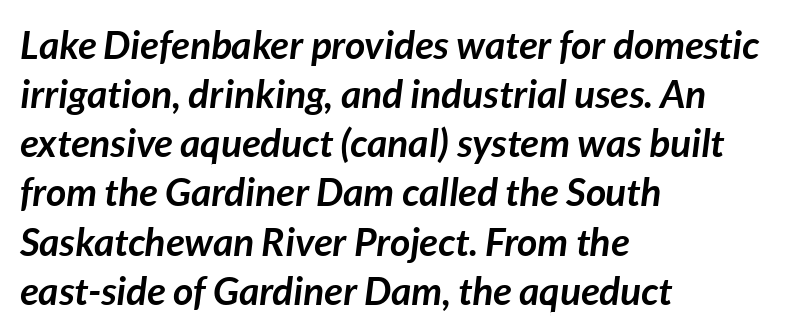
A clean baseline with only descenders dipping below it. Horizontal alignment here is leftward, the default for most running prose. Does extra space separate the letters? No, they use regular spacing. The line-height multiplier appears to be the usual default.
